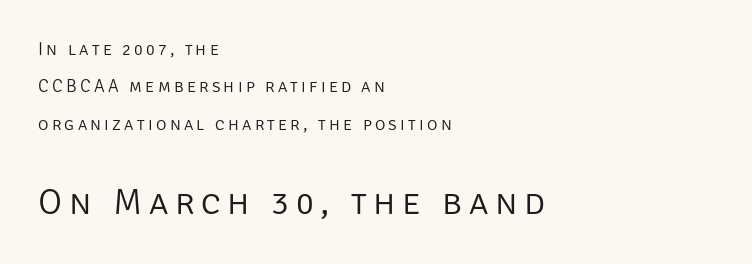
Underlining? Definitely not there. The text block is weighted toward the left margin, trailing off unevenly rightward. Stem width sits at or under what a default text font uses. The designer went with a sans here, leaving each stem footless. The letters advance in unequal steps, a hallmark of proportional type.
